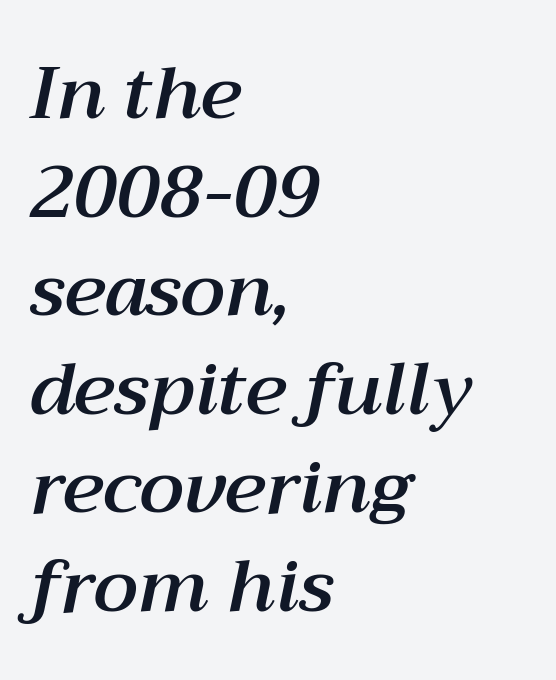
{"italic": "yes", "lean": "right", "slant_degrees": 12, "width": "normal", "stroke_contrast": "medium", "x_height": "medium", "monospaced": "no", "underline": "no", "align": "left", "line_spacing": "normal", "line_spacing_ratio": 1.35, "letter_spacing": "normal", "letter_spacing_em": 0.0, "glyph_px": 73}
